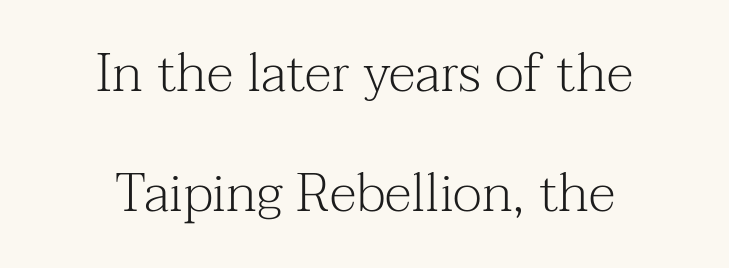
Q: Is the text bold? A: No.
Q: Is the text italic (slanted)? A: No, it is upright.
Q: Is the typeface a serif or a sans-serif typeface? A: Serif.
Q: Is the text underlined? A: No.
Q: How is the paragraph aligned? A: Centered.
Q: Is the spacing between letters normal or unusually wide? A: Normal.
Q: Is the spacing between lines tight, normal or loose? A: Loose.
Q: Width (condensed, normal, or wide)? A: Normal.
Q: Stroke contrast? A: Medium.
Q: x-height? A: Medium.
Q: Monospaced? A: No.
